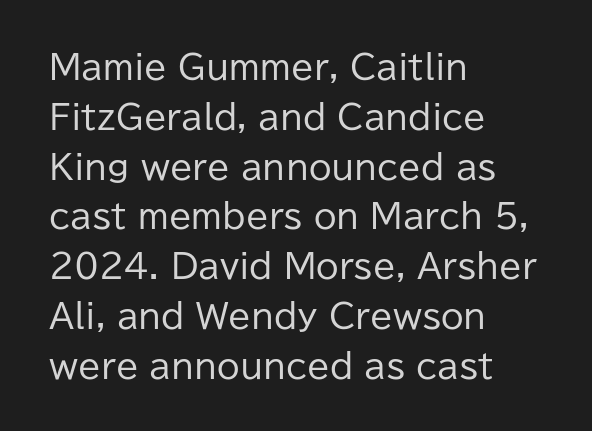
Q: Is the text bold? A: No.
Q: Is the text italic (slanted)? A: No, it is upright.
Q: Is the typeface a serif or a sans-serif typeface? A: Sans-serif.
Q: Is the text underlined? A: No.
Q: How is the paragraph aligned? A: Left-aligned.
Q: Is the spacing between letters normal or unusually wide? A: Normal.
Q: Is the spacing between lines tight, normal or loose? A: Normal.
Q: Width (condensed, normal, or wide)? A: Normal.
Q: Stroke contrast? A: Low.
Q: x-height? A: Medium.
Q: Monospaced? A: No.
